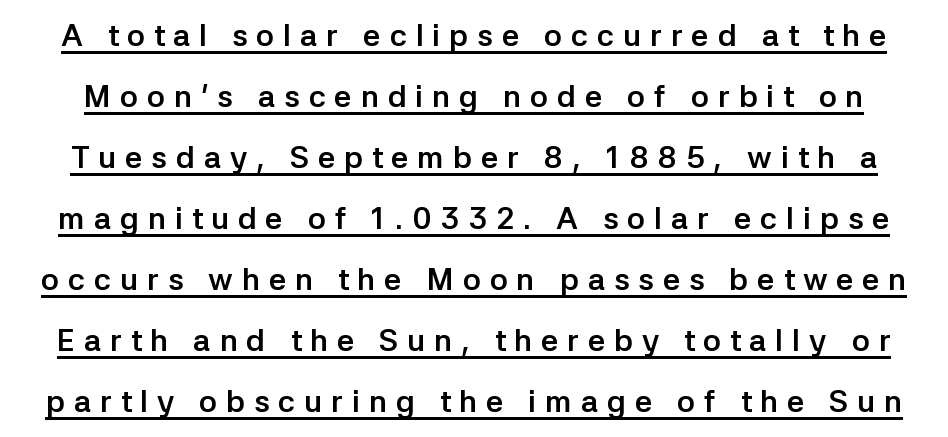
{"serif": "no", "italic": "no", "bold": "yes", "weight": "semibold", "width": "normal", "stroke_contrast": "low", "x_height": "medium", "monospaced": "no", "underline": "yes", "line_spacing": "loose", "line_spacing_ratio": 1.97, "letter_spacing": "wide", "letter_spacing_em": 0.28, "glyph_px": 31}
